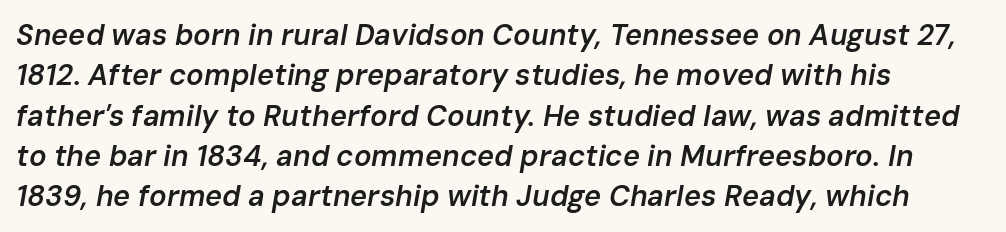
{"italic": "yes", "lean": "right", "slant_degrees": 10, "bold": "semi", "weight": "semibold", "width": "normal", "stroke_contrast": "low", "x_height": "medium", "monospaced": "no", "underline": "no", "align": "left", "line_spacing": "normal", "line_spacing_ratio": 1.39, "letter_spacing": "normal", "letter_spacing_em": 0.0, "glyph_px": 29}
